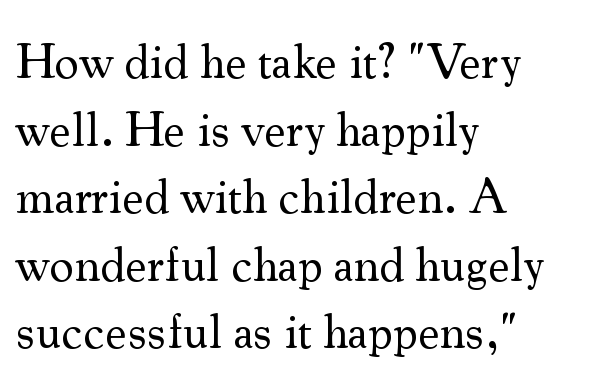
The letters look calm and open, with moderate or lighter stems. These lines sit exactly where default settings would place them. Character widths vary here, with narrow letters taking less room than wide ones. In terms of posture, this sample is upright. The baseline area is clear. Is the block centered? No — it sits flush against the left margin.
